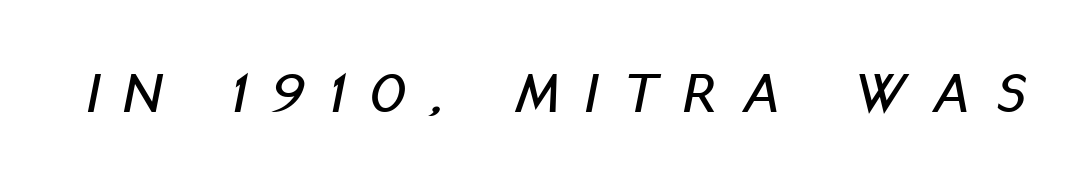
{"italic": "yes", "lean": "right", "slant_degrees": 11, "width": "condensed", "stroke_contrast": "low", "x_height": "large", "monospaced": "no", "underline": "no", "letter_spacing": "wide", "letter_spacing_em": 0.44, "glyph_px": 60}
